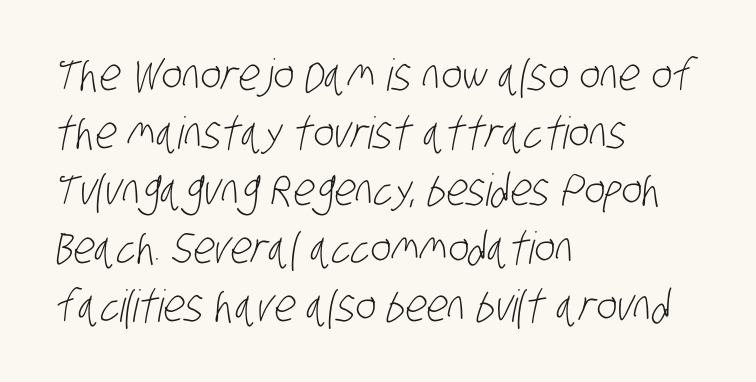
The image shows 44 px light, condensed sans-serif type; set left-aligned, normal line spacing (1.31x), normal letter spacing, not underlined; low stroke contrast and a large x-height.
